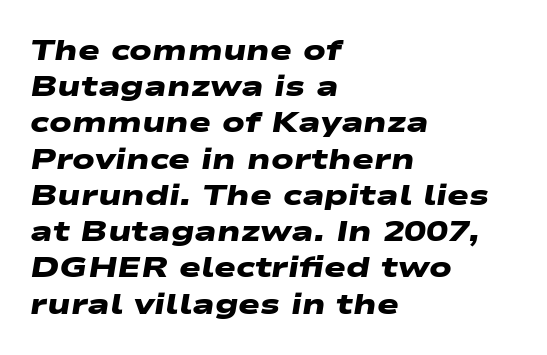
The passage shown is typed in a proportional face where columns would drift. The compositor pushed each line to the left boundary. Tracking value appears to be zero — textbook default spacing. The specimen omits any rule beneath the text block's lines. How heavy is the stroke? Heavy — this is a bold. Whoever set this chose a conventional vertical rhythm.
